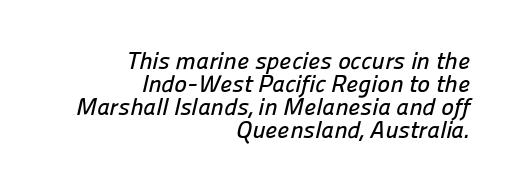
The image shows 24 px text type; set right-aligned, tight line spacing (0.96x), normal letter spacing, not underlined.
